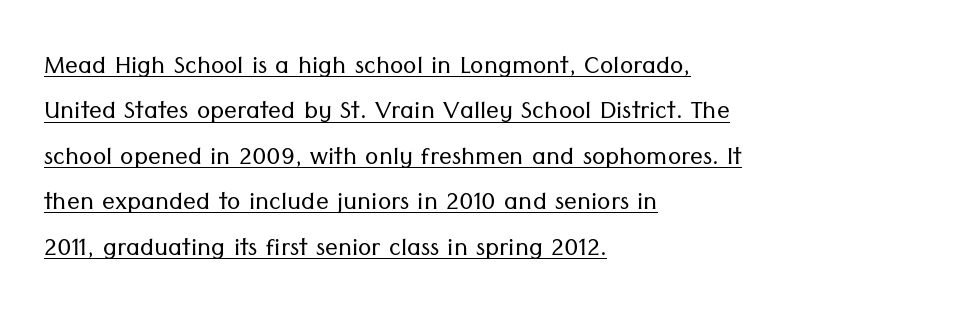
Q: Is the text bold? A: No.
Q: Is the text italic (slanted)? A: No, it is upright.
Q: Is the typeface a serif or a sans-serif typeface? A: Sans-serif.
Q: Is the text underlined? A: Yes.
Q: How is the paragraph aligned? A: Left-aligned.
Q: Is the spacing between letters normal or unusually wide? A: Normal.
Q: Is the spacing between lines tight, normal or loose? A: Normal.
Q: Width (condensed, normal, or wide)? A: Normal.
Q: Stroke contrast? A: Low.
Q: x-height? A: Medium.
Q: Monospaced? A: No.
